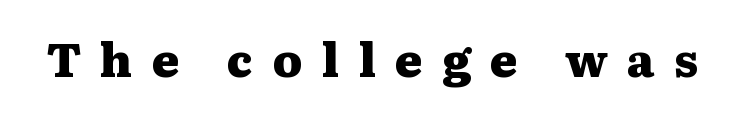
The image shows 46 px heavy, wide serif type, upright; set unusually wide letter spacing (+0.42 em), not underlined; medium stroke contrast and a medium x-height.
